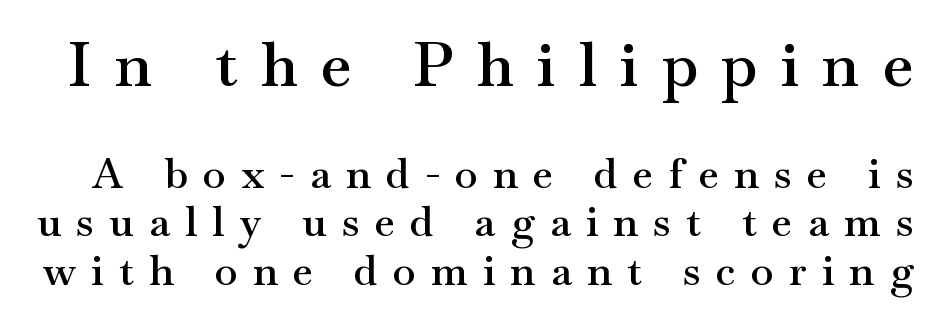
Q: Is the text bold? A: Semi-bold.
Q: Is the text italic (slanted)? A: No, it is upright.
Q: Is the typeface a serif or a sans-serif typeface? A: Serif.
Q: Is the text underlined? A: No.
Q: Is the spacing between letters normal or unusually wide? A: Unusually wide.
Q: Which block of text is set in a larger size, the first (top) or the second (bottom)? A: The first (top) one.
Q: Width (condensed, normal, or wide)? A: Wide.
Q: Stroke contrast? A: Medium.
Q: x-height? A: Small.
Q: Monospaced? A: No.
